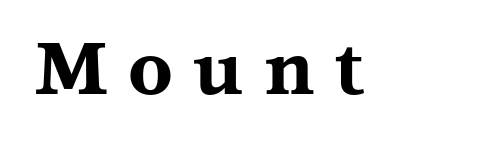
The image shows 73 px bold, wide serif type, upright; set unusually wide letter spacing (+0.28 em), not underlined; medium stroke contrast and a medium x-height.
